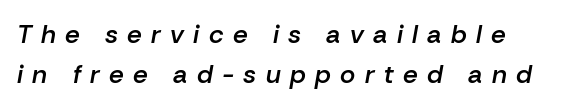
The image shows 26 px text type, italic (leaning right); set normal line spacing (1.55x), unusually wide letter spacing (+0.36 em), not underlined.
